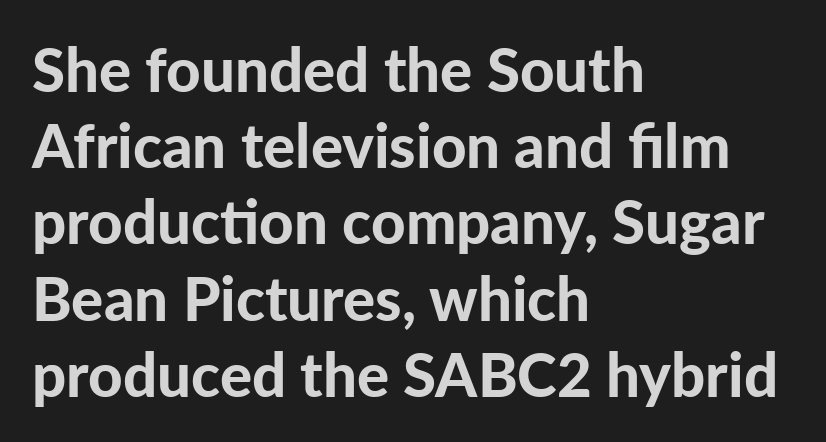
{"serif": "no", "italic": "no", "bold": "yes", "weight": "bold", "width": "normal", "stroke_contrast": "low", "x_height": "medium", "monospaced": "no", "underline": "no", "align": "left", "line_spacing": "normal", "line_spacing_ratio": 1.27, "letter_spacing": "normal", "letter_spacing_em": 0.0, "glyph_px": 60}
